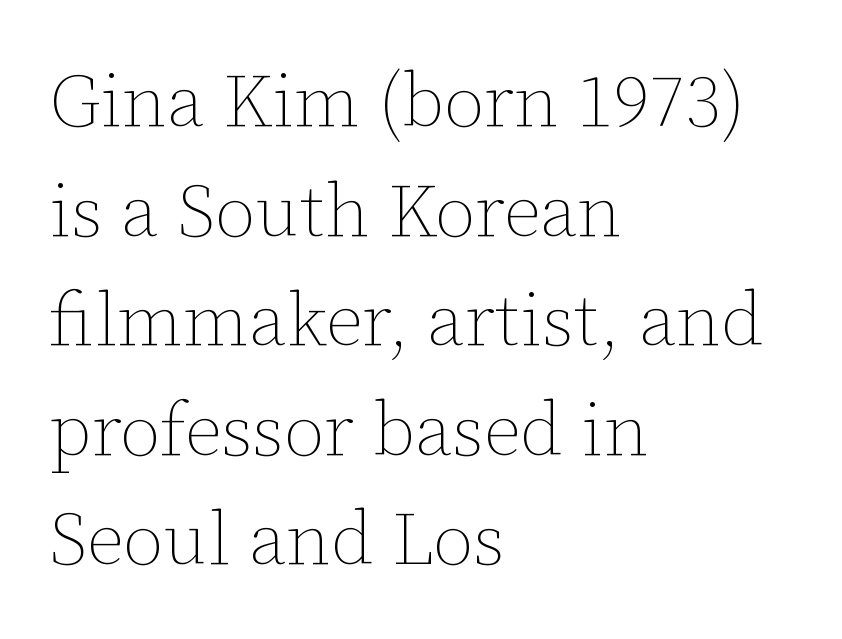
{"italic": "no", "bold": "no", "weight": "thin", "width": "normal", "stroke_contrast": "low", "x_height": "medium", "monospaced": "no", "underline": "no", "align": "left", "line_spacing": "normal", "line_spacing_ratio": 1.48, "letter_spacing": "normal", "letter_spacing_em": 0.0, "glyph_px": 74}
